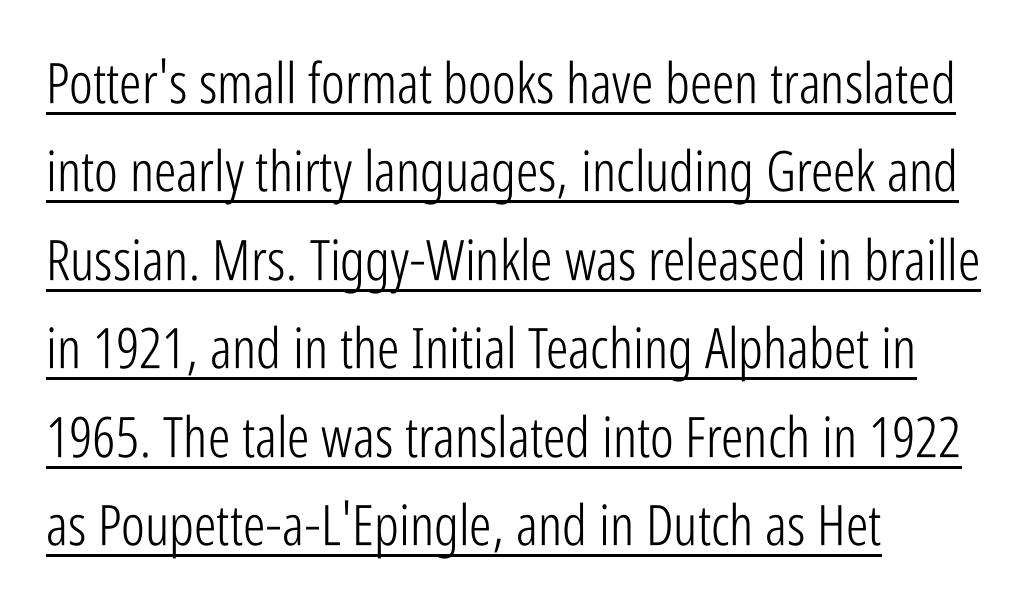
Q: Is the text bold? A: No.
Q: Is the text italic (slanted)? A: No, it is upright.
Q: Is the typeface a serif or a sans-serif typeface? A: Sans-serif.
Q: Is the text underlined? A: Yes.
Q: How is the paragraph aligned? A: Left-aligned.
Q: Is the spacing between letters normal or unusually wide? A: Normal.
Q: Is the spacing between lines tight, normal or loose? A: Normal.
Q: Width (condensed, normal, or wide)? A: Condensed.
Q: Stroke contrast? A: Low.
Q: x-height? A: Medium.
Q: Monospaced? A: No.
